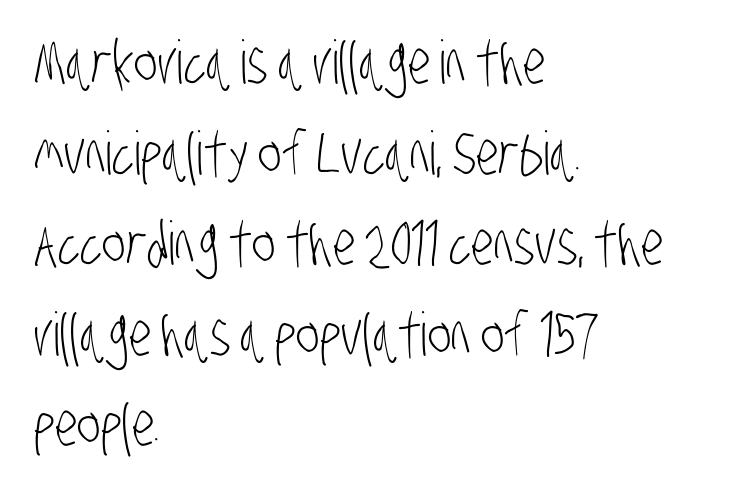
{"serif": "no", "bold": "no", "weight": "light", "width": "condensed", "stroke_contrast": "low", "x_height": "large", "monospaced": "no", "underline": "no", "align": "left", "line_spacing": "normal", "line_spacing_ratio": 1.51, "letter_spacing": "normal", "letter_spacing_em": 0.0, "glyph_px": 60}
